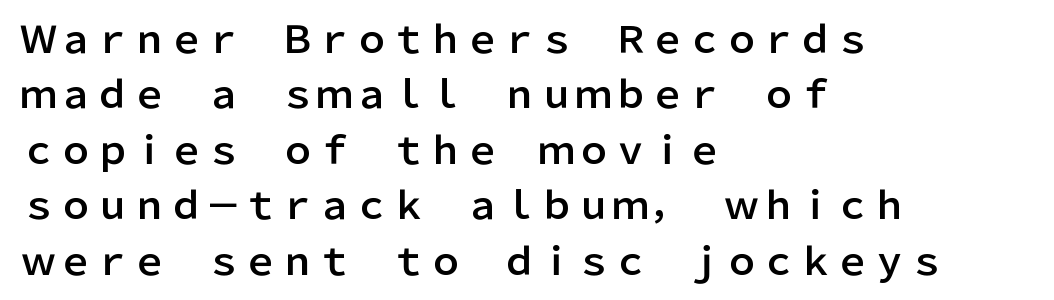
Q: Is the text italic (slanted)? A: No, it is upright.
Q: Is the typeface a serif or a sans-serif typeface? A: Sans-serif.
Q: Is the text underlined? A: No.
Q: How is the paragraph aligned? A: Left-aligned.
Q: Is the spacing between letters normal or unusually wide? A: Normal.
Q: Is the spacing between lines tight, normal or loose? A: Normal.
Q: Width (condensed, normal, or wide)? A: Normal.
Q: Stroke contrast? A: Low.
Q: x-height? A: Medium.
Q: Monospaced? A: No.
